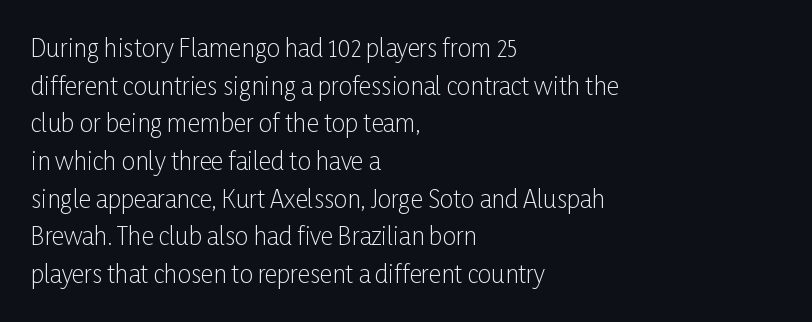
{"italic": "no", "bold": "no", "underline": "no", "align": "left", "line_spacing": "normal", "line_spacing_ratio": 1.57, "letter_spacing": "normal", "letter_spacing_em": 0.0, "glyph_px": 24}
